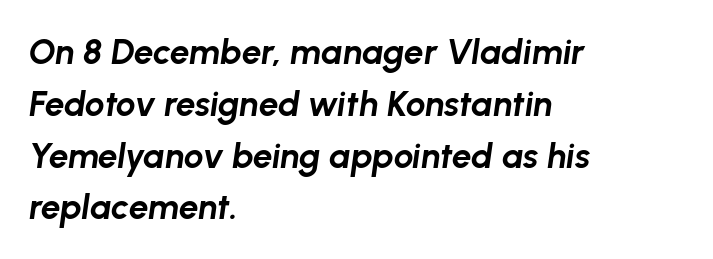
Leading matches the norm, producing a regular column. Character widths vary here, with narrow letters taking less room than wide ones. These words are printed bold, with thick strokes throughout. Visually the block forms a straight wall on the left and a jagged coastline on the right.
